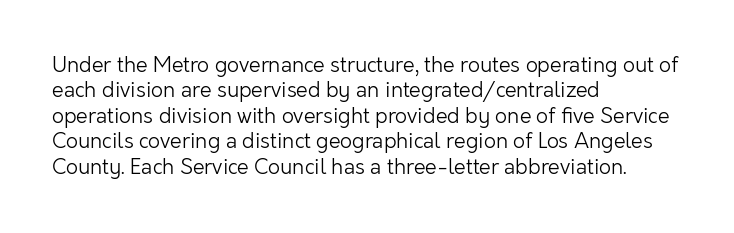
{"italic": "no", "bold": "no", "underline": "no", "align": "left", "line_spacing_ratio": 1.21, "letter_spacing": "normal", "letter_spacing_em": 0.0, "glyph_px": 21}
